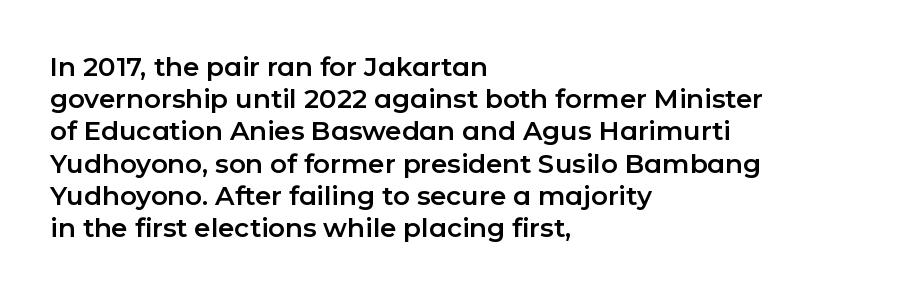
Q: Is the text italic (slanted)? A: No, it is upright.
Q: Is the text underlined? A: No.
Q: How is the paragraph aligned? A: Left-aligned.
Q: Is the spacing between letters normal or unusually wide? A: Normal.
